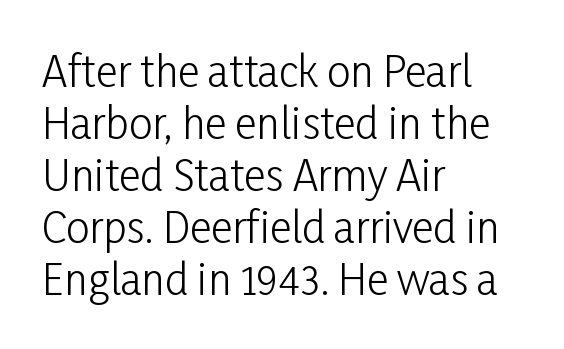
Q: Is the text bold? A: No.
Q: Is the text italic (slanted)? A: No, it is upright.
Q: Is the typeface a serif or a sans-serif typeface? A: Sans-serif.
Q: Is the text underlined? A: No.
Q: How is the paragraph aligned? A: Left-aligned.
Q: Is the spacing between letters normal or unusually wide? A: Normal.
Q: Width (condensed, normal, or wide)? A: Condensed.
Q: Stroke contrast? A: Low.
Q: x-height? A: Medium.
Q: Monospaced? A: No.
